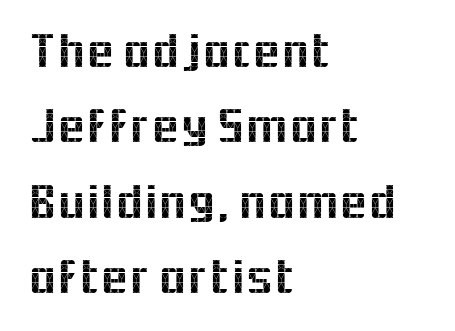
The letters carry no serifs — their stems end cleanly without finishing strokes. Each letter keeps its own natural width here, so spacing adapts to shape. Descender tails drop into unmarked territory. This sample uses an upright cut, with every glyph sitting square on the baseline. Each word holds together tightly as a unit, with standard inter-letter gaps. These lines stack with their left ends in a neat column.
